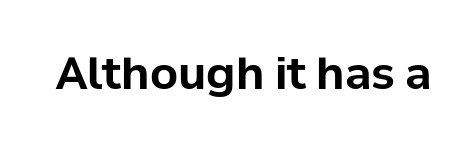
The tracking reads as untouched default to a designer's eye. Only glyphs here, with clear space below each row. The font's upright variant was chosen for this text. Compared with an ordinary text face, these strokes are far heavier — a full bold.
